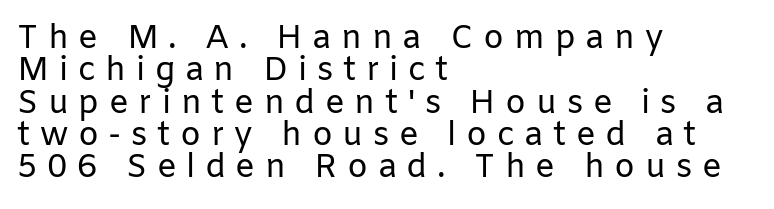
The text was rendered using a sans face with plain stroke endings. Is there much room between lines? No — they nearly touch. No chunkiness to these letters — they're not bold. Typeset ragged right — the left edge is the straight one.
